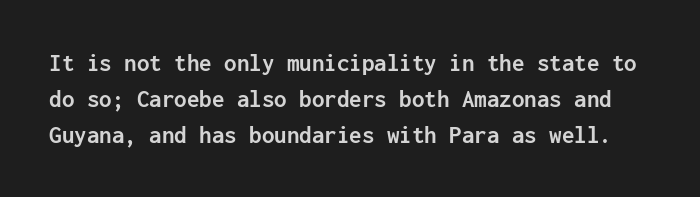
It's the straight-up-and-down kind of type. Short note: letters normally spaced. Glance below the letters and you will spot only blank space. A normal amount of white space separates one row of letters from the next.
